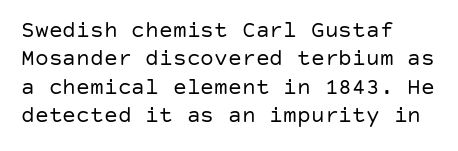
{"italic": "no", "bold": "no", "underline": "no", "align": "left", "line_spacing_ratio": 1.23, "letter_spacing": "normal", "letter_spacing_em": 0.0, "glyph_px": 23}
